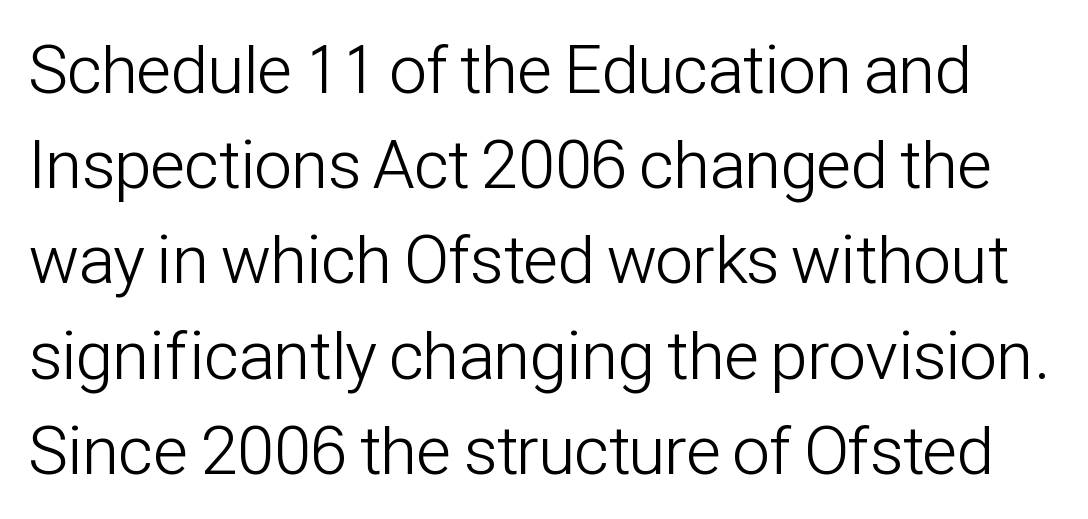
The image shows 68 px light, condensed sans-serif type, upright; set normal line spacing (1.4x), normal letter spacing, not underlined; low stroke contrast and a medium x-height.
